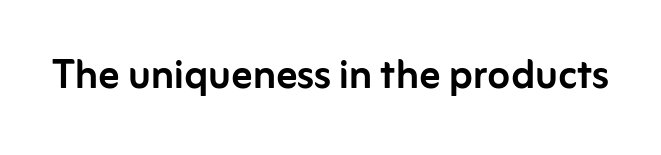
{"serif": "no", "italic": "no", "width": "normal", "stroke_contrast": "low", "x_height": "medium", "monospaced": "no", "underline": "no", "letter_spacing": "normal", "letter_spacing_em": 0.0, "glyph_px": 52}
